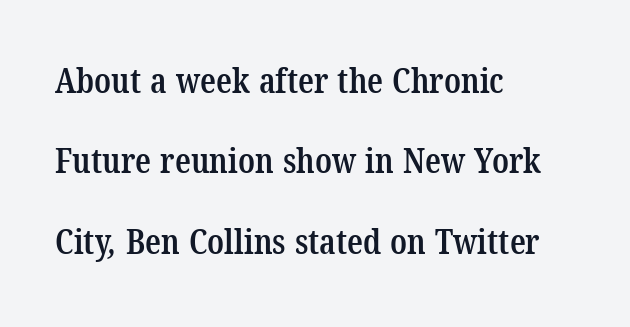
The image shows 35 px semibold, condensed serif type; set left-aligned, loose line spacing (2.3x), normal letter spacing, not underlined; low stroke contrast and a medium x-height.
